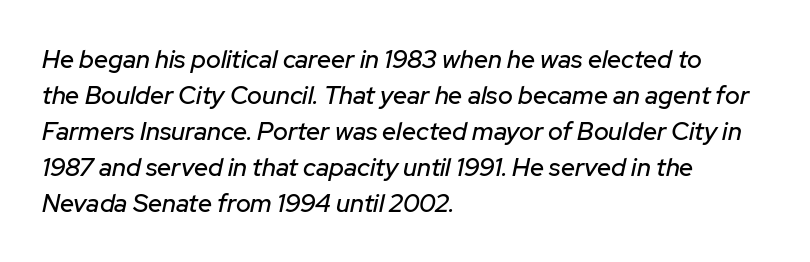
{"italic": "yes", "lean": "right", "slant_degrees": 12, "underline": "no", "align": "left", "line_spacing": "normal", "line_spacing_ratio": 1.44, "letter_spacing": "normal", "letter_spacing_em": 0.0, "glyph_px": 25}
